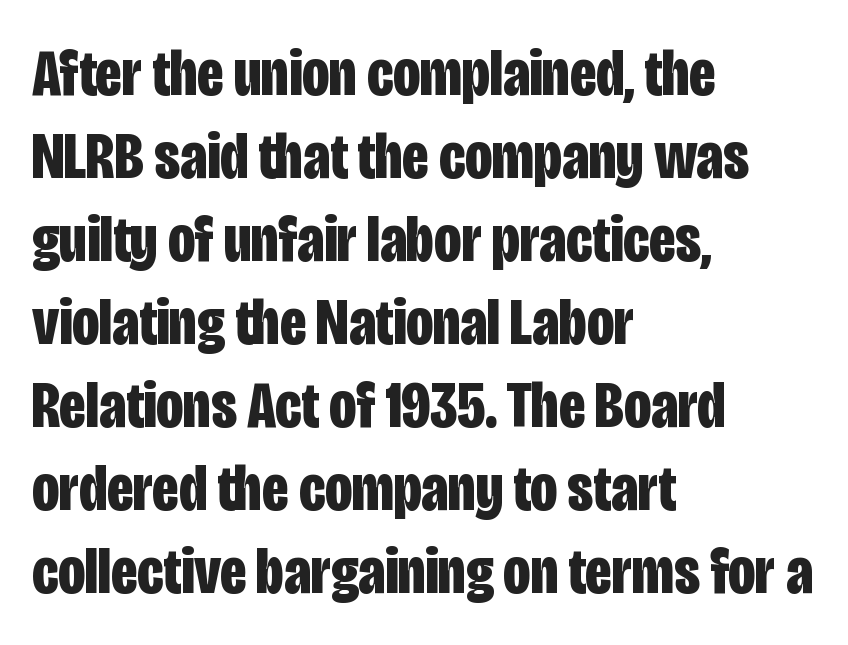
Q: Is the text bold? A: Yes.
Q: Is the text italic (slanted)? A: No, it is upright.
Q: Is the typeface a serif or a sans-serif typeface? A: Sans-serif.
Q: Is the text underlined? A: No.
Q: How is the paragraph aligned? A: Left-aligned.
Q: Is the spacing between letters normal or unusually wide? A: Normal.
Q: Width (condensed, normal, or wide)? A: Condensed.
Q: Stroke contrast? A: Low.
Q: x-height? A: Large.
Q: Monospaced? A: No.
